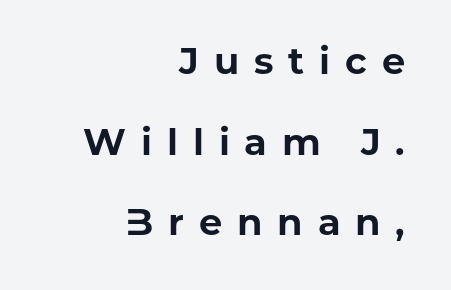
The image shows 37 px bold sans-serif type, upright; set right-aligned, loose line spacing (2.18x), unusually wide letter spacing (+0.4 em), not underlined; low stroke contrast and a medium x-height.
